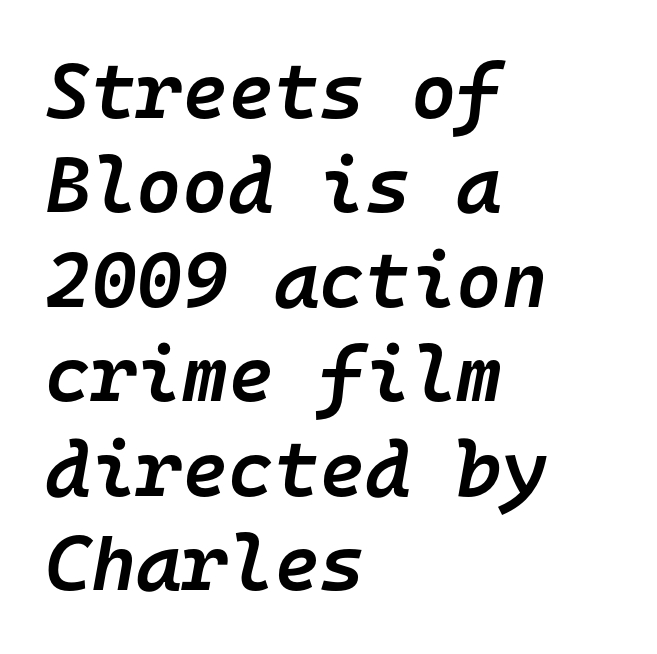
Q: Is the text bold? A: Semi-bold.
Q: Is the text italic (slanted)? A: Yes, it leans right by about 10 degrees.
Q: Is the text underlined? A: No.
Q: How is the paragraph aligned? A: Left-aligned.
Q: Is the spacing between letters normal or unusually wide? A: Normal.
Q: Width (condensed, normal, or wide)? A: Normal.
Q: Stroke contrast? A: Low.
Q: x-height? A: Medium.
Q: Monospaced? A: Yes.
